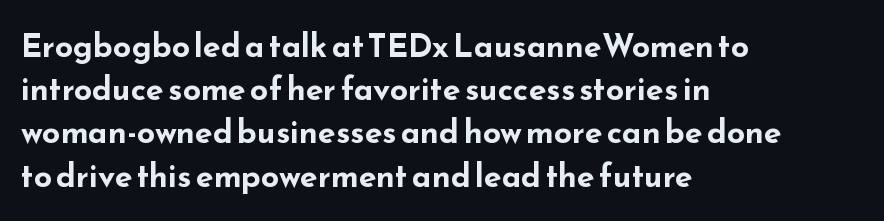
{"serif": "no", "italic": "no", "bold": "yes", "weight": "bold", "width": "wide", "stroke_contrast": "low", "x_height": "small", "monospaced": "no", "underline": "no", "align": "left", "line_spacing": "normal", "line_spacing_ratio": 1.35, "letter_spacing": "normal", "letter_spacing_em": 0.0, "glyph_px": 32}
